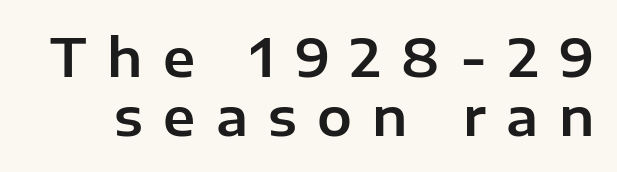
The glyphs are unaccompanied by any horizontal stroke below them. Is the letter spacing exaggerated? Yes — the characters are pushed far apart. Posture: vertical. The passage shown stacks its lines with hardly any gap.
